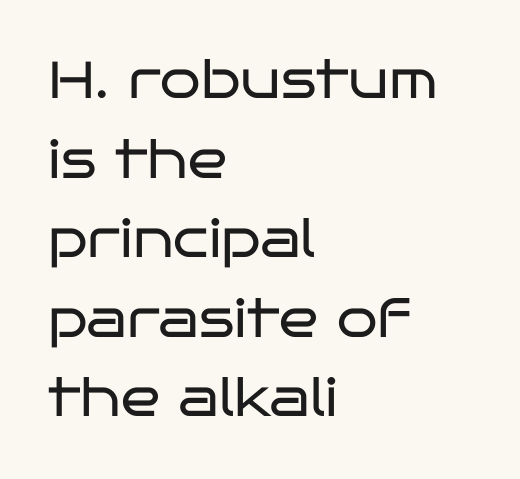
Vertical stems look standard width or narrower in stroke. Spacing verdict: proportional, widths tailored to each character. In terms of leading, this rendering sits right in the middle. Upright lettering throughout.
